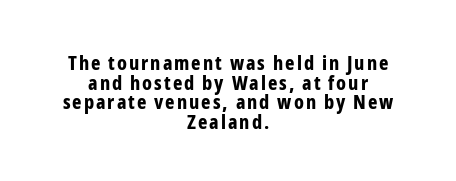
Q: Is the text bold? A: Yes.
Q: Is the text italic (slanted)? A: No, it is upright.
Q: Is the text underlined? A: No.
Q: How is the paragraph aligned? A: Centered.
Q: Is the spacing between lines tight, normal or loose? A: Tight.
